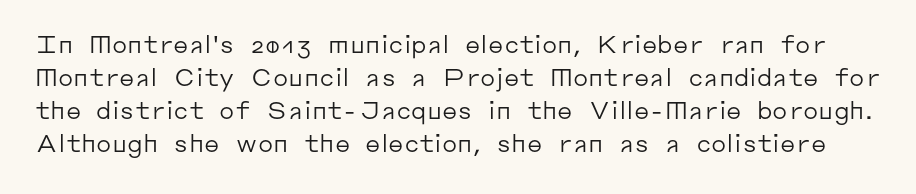
Observe the ordinary spacing: letters are neighbours, not strangers. The typeface has the unassuming heft of standard copy or less. The words here are not underlined. This is roman type, the default non-slanted kind. Notice how descenders clear the ascenders below comfortably — that's standard leading.
